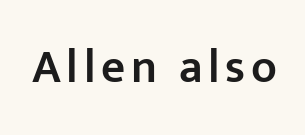
{"serif": "no", "italic": "no", "bold": "semi", "weight": "semibold", "width": "normal", "stroke_contrast": "low", "x_height": "medium", "monospaced": "no", "underline": "no", "glyph_px": 47}
